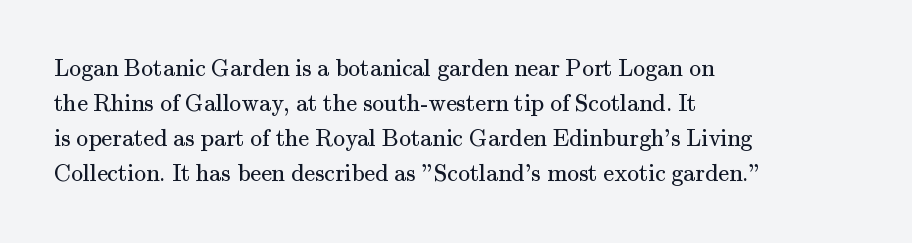
The image shows 24 px text type, upright; set left-aligned, normal line spacing (1.46x), normal letter spacing, not underlined.
